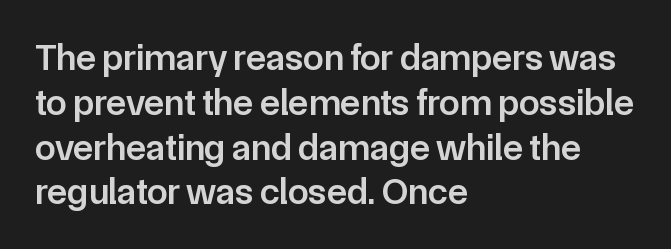
Q: Is the text bold? A: Semi-bold.
Q: Is the text italic (slanted)? A: No, it is upright.
Q: Is the typeface a serif or a sans-serif typeface? A: Sans-serif.
Q: Is the text underlined? A: No.
Q: How is the paragraph aligned? A: Left-aligned.
Q: Is the spacing between letters normal or unusually wide? A: Normal.
Q: Width (condensed, normal, or wide)? A: Normal.
Q: Stroke contrast? A: Low.
Q: x-height? A: Medium.
Q: Monospaced? A: No.
